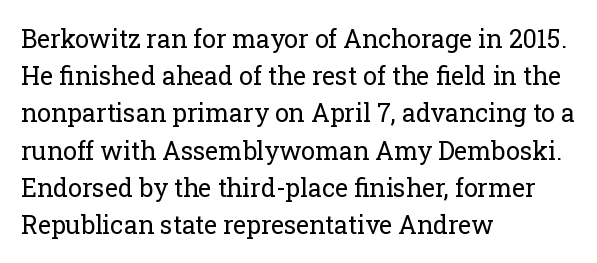
Q: Is the text bold? A: No.
Q: Is the text italic (slanted)? A: No, it is upright.
Q: Is the text underlined? A: No.
Q: How is the paragraph aligned? A: Left-aligned.
Q: Is the spacing between letters normal or unusually wide? A: Normal.
Q: Is the spacing between lines tight, normal or loose? A: Normal.
